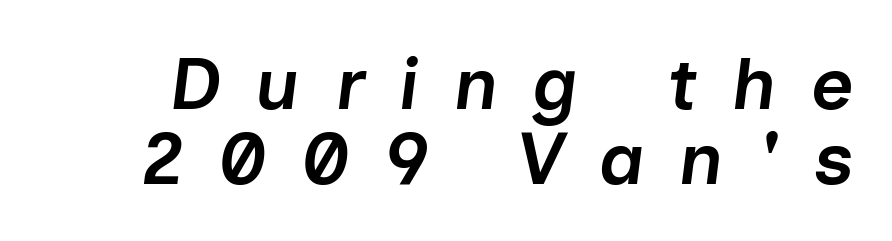
{"italic": "yes", "lean": "right", "slant_degrees": 7, "bold": "semi", "weight": "semibold", "width": "normal", "stroke_contrast": "low", "x_height": "medium", "monospaced": "no", "underline": "no", "line_spacing": "tight", "line_spacing_ratio": 1.01, "letter_spacing": "wide", "letter_spacing_em": 0.46, "glyph_px": 74}
